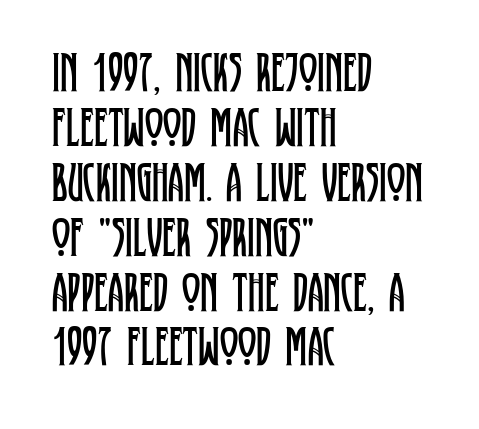
{"serif": "yes", "italic": "no", "bold": "no", "weight": "regular", "width": "condensed", "stroke_contrast": "low", "x_height": "large", "monospaced": "no", "underline": "no", "align": "left", "line_spacing": "tight", "line_spacing_ratio": 0.98, "letter_spacing": "normal", "letter_spacing_em": 0.0, "glyph_px": 56}
